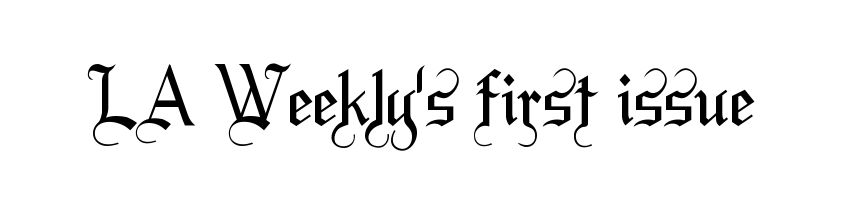
{"serif": "no", "bold": "no", "weight": "regular", "width": "condensed", "stroke_contrast": "medium", "x_height": "medium", "monospaced": "no", "underline": "no", "letter_spacing": "normal", "letter_spacing_em": 0.0, "glyph_px": 74}
